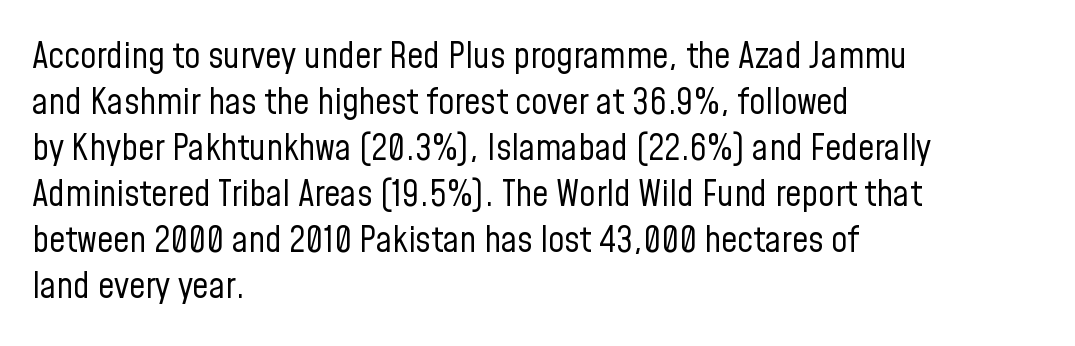
Q: Is the text bold? A: No.
Q: Is the text italic (slanted)? A: No, it is upright.
Q: Is the typeface a serif or a sans-serif typeface? A: Sans-serif.
Q: Is the text underlined? A: No.
Q: How is the paragraph aligned? A: Left-aligned.
Q: Is the spacing between letters normal or unusually wide? A: Normal.
Q: Is the spacing between lines tight, normal or loose? A: Normal.
Q: Width (condensed, normal, or wide)? A: Condensed.
Q: Stroke contrast? A: Low.
Q: x-height? A: Medium.
Q: Monospaced? A: No.
